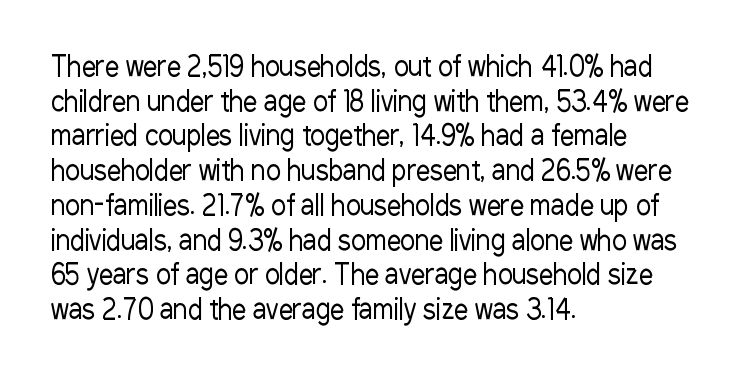
{"serif": "no", "italic": "no", "bold": "no", "weight": "regular", "width": "condensed", "stroke_contrast": "low", "x_height": "medium", "monospaced": "no", "underline": "no", "align": "left", "line_spacing_ratio": 1.24, "letter_spacing": "normal", "letter_spacing_em": 0.0, "glyph_px": 28}
